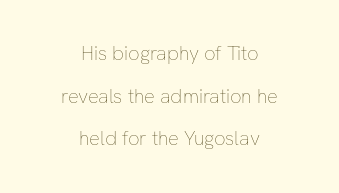
Q: Is the text bold? A: No.
Q: Is the text italic (slanted)? A: No, it is upright.
Q: Is the text underlined? A: No.
Q: How is the paragraph aligned? A: Centered.
Q: Is the spacing between letters normal or unusually wide? A: Normal.
Q: Is the spacing between lines tight, normal or loose? A: Loose.
